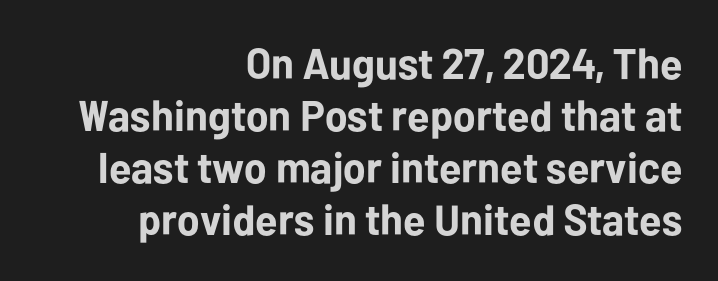
{"serif": "no", "italic": "no", "bold": "yes", "weight": "bold", "width": "normal", "stroke_contrast": "low", "x_height": "medium", "monospaced": "no", "underline": "no", "align": "right", "line_spacing_ratio": 1.21, "letter_spacing": "normal", "letter_spacing_em": 0.0, "glyph_px": 43}
